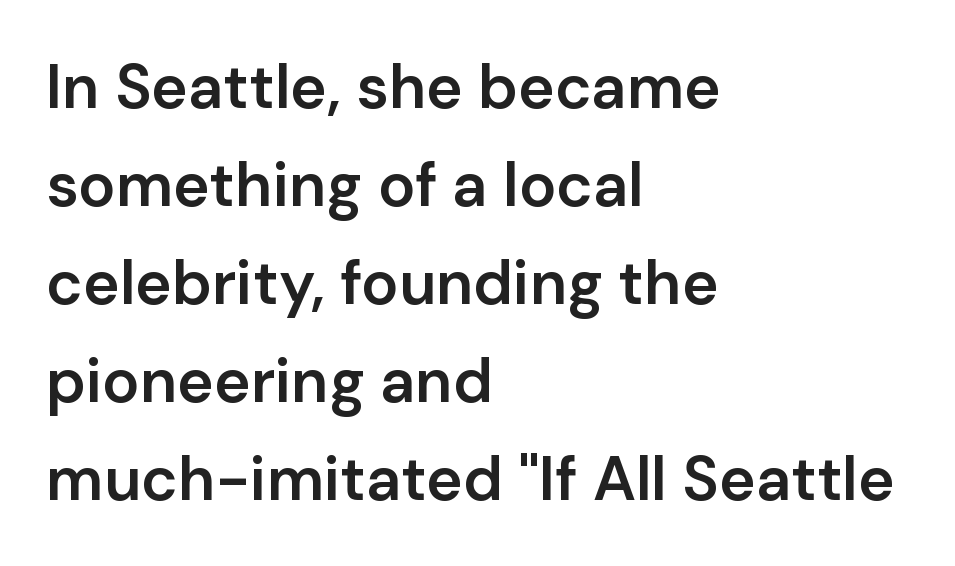
The image shows 62 px semibold sans-serif type, upright; set left-aligned, normal line spacing (1.58x), normal letter spacing, not underlined; low stroke contrast and a medium x-height.
